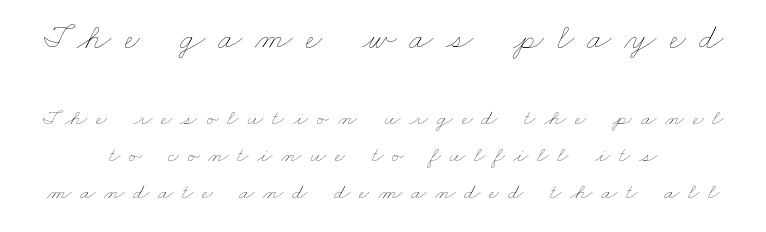
Q: Is the text bold? A: No.
Q: Is the text underlined? A: No.
Q: Is the spacing between letters normal or unusually wide? A: Unusually wide.
Q: Is the spacing between lines tight, normal or loose? A: Normal.
Q: Which block of text is set in a larger size, the first (top) or the second (bottom)? A: The first (top) one.
Q: Width (condensed, normal, or wide)? A: Wide.
Q: Stroke contrast? A: Low.
Q: x-height? A: Small.
Q: Monospaced? A: No.
